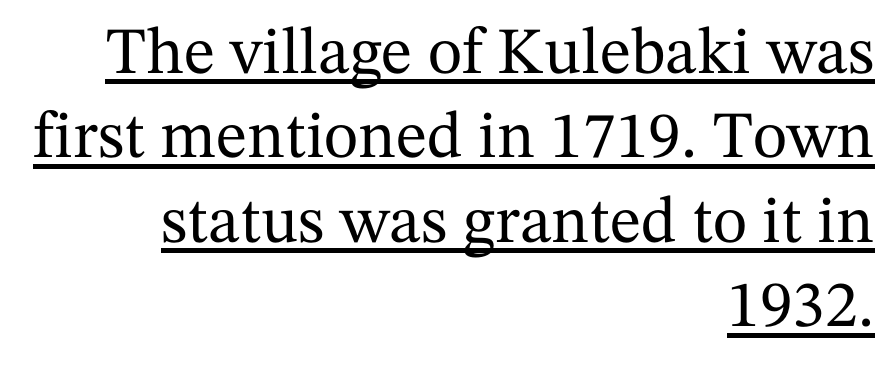
The letters stand straight up with perfectly vertical stems. Vertical spacing — default. This is serif lettering, the kind often seen in printed books. Which margin do the lines hug? The right one — the left edge is uneven. These lines are rendered in a variable-pitch font. Observe the ordinary spacing: letters are neighbours, not strangers.
